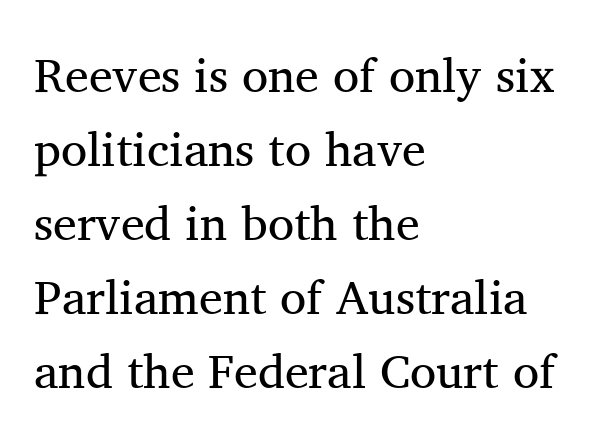
{"serif": "yes", "italic": "no", "bold": "no", "weight": "regular", "width": "normal", "stroke_contrast": "medium", "x_height": "medium", "monospaced": "no", "underline": "no", "align": "left", "line_spacing": "normal", "line_spacing_ratio": 1.54, "letter_spacing": "normal", "letter_spacing_em": 0.0, "glyph_px": 48}
